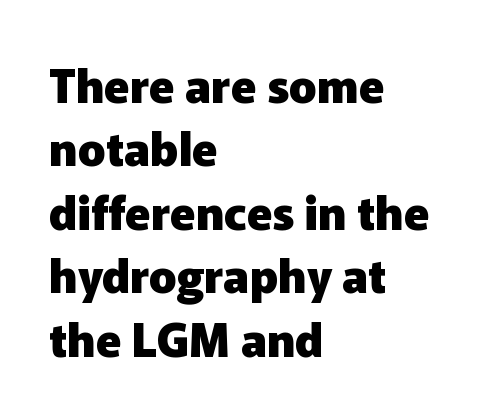
Q: Is the text bold? A: Yes.
Q: Is the text italic (slanted)? A: No, it is upright.
Q: Is the typeface a serif or a sans-serif typeface? A: Sans-serif.
Q: Is the text underlined? A: No.
Q: How is the paragraph aligned? A: Left-aligned.
Q: Is the spacing between letters normal or unusually wide? A: Normal.
Q: Is the spacing between lines tight, normal or loose? A: Normal.
Q: Width (condensed, normal, or wide)? A: Normal.
Q: Stroke contrast? A: Low.
Q: x-height? A: Medium.
Q: Monospaced? A: No.
